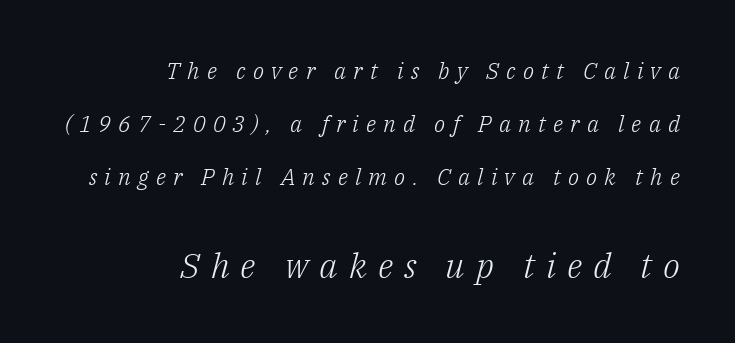
Q: Is the text bold? A: No.
Q: Is the text italic (slanted)? A: Yes, it leans right by about 14 degrees.
Q: Is the typeface a serif or a sans-serif typeface? A: Serif.
Q: Is the text underlined? A: No.
Q: How is the paragraph aligned? A: Right-aligned.
Q: Is the spacing between letters normal or unusually wide? A: Unusually wide.
Q: Is the spacing between lines tight, normal or loose? A: Loose.
Q: Which block of text is set in a larger size, the first (top) or the second (bottom)? A: The second (bottom) one.
Q: Width (condensed, normal, or wide)? A: Normal.
Q: Stroke contrast? A: Low.
Q: x-height? A: Medium.
Q: Monospaced? A: No.
